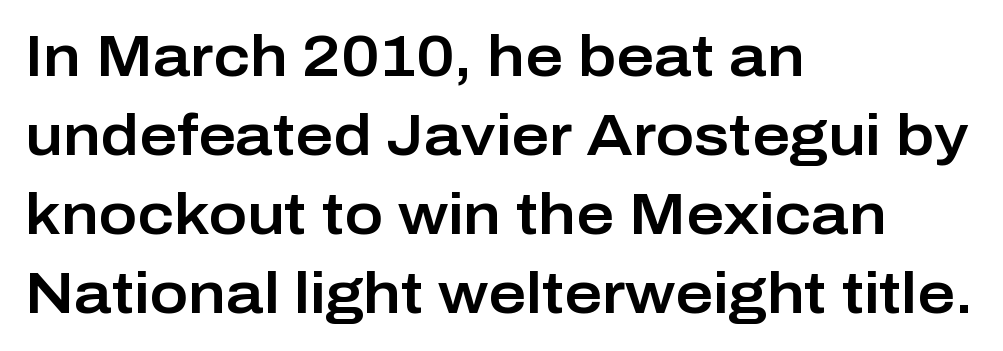
The type sits square on the baseline with zero lean. Each letter's strokes conclude bluntly, with no projecting serifs. The rendering keeps characters at their native spacing. The rendering uses a moderate line-height, typical for paragraphs.
